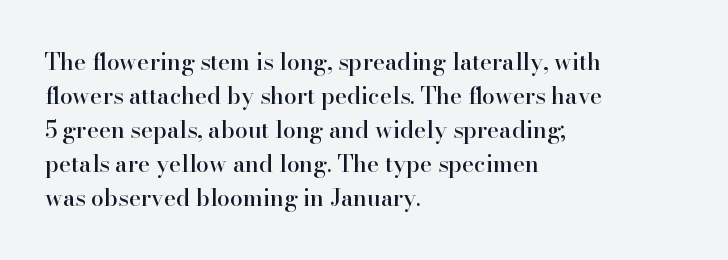
The image shows 23 px text type, upright; set left-aligned, normal line spacing (1.48x), normal letter spacing, not underlined.
